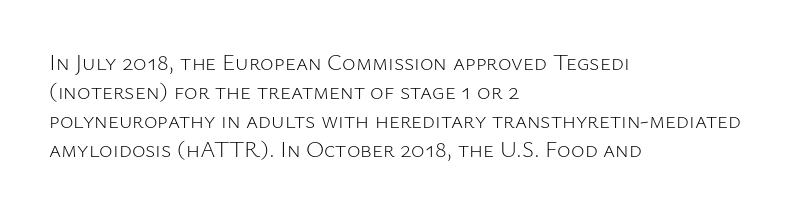
A typesetter would call this zero additional tracking. If you drew a line through each stem, it would be perfectly vertical. This block has exactly the height ordinary leading produces. Teacher's note: observe the even left margin — that is flush-left alignment. The area under the type is left untouched. This is not heavy type; no bold has been used.
